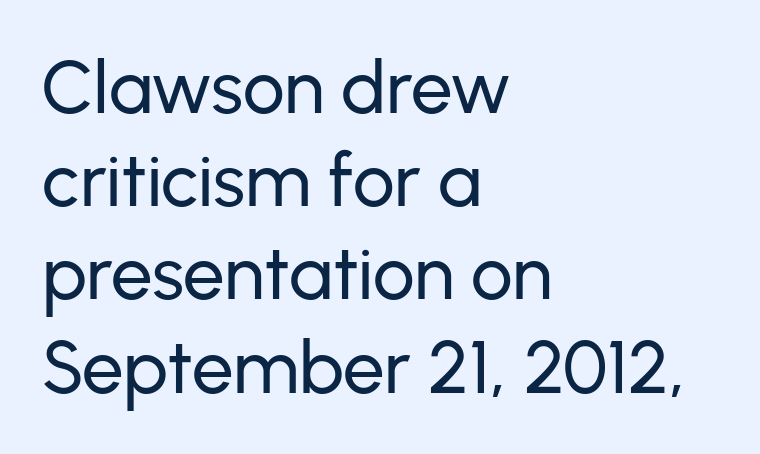
Only glyphs here, with clear space below each row. Reading down the block, your eye returns to a fixed left position each line. This sample uses an upright cut, with every glyph sitting square on the baseline. Regular leading. Note the varied advance widths — an 'i' is clearly narrower than an 'm'. In terms of letterspacing, this is plain default setting.
